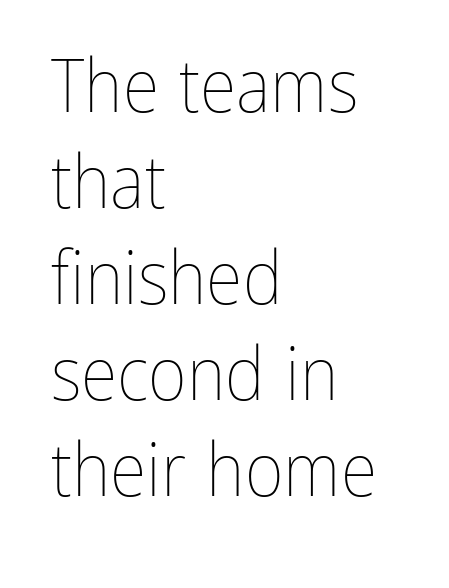
Honestly, the row spacing looks completely unremarkable. The glyphs are unaccompanied by any horizontal stroke below them. Characters remain perfectly vertical along every line. These lines keep a tight, regular rhythm from letter to letter. Counters stay open thanks to moderate or lighter strokes. Looks like regular typesetting: each glyph gets only the width it needs.
